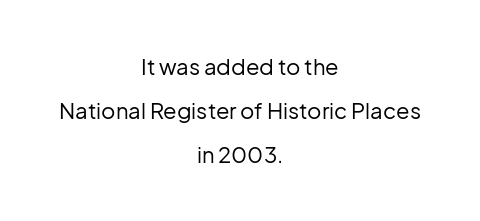
The image shows 22 px text type, upright; set centered, loose line spacing (2.01x), normal letter spacing, not underlined.
